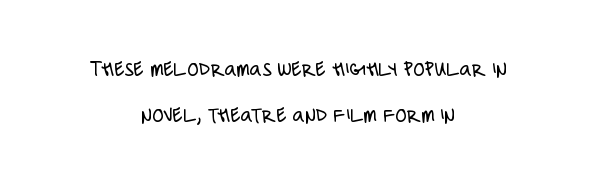
Q: Is the text bold? A: No.
Q: Is the text italic (slanted)? A: No, it is upright.
Q: Is the text underlined? A: No.
Q: How is the paragraph aligned? A: Centered.
Q: Is the spacing between letters normal or unusually wide? A: Normal.
Q: Is the spacing between lines tight, normal or loose? A: Loose.
